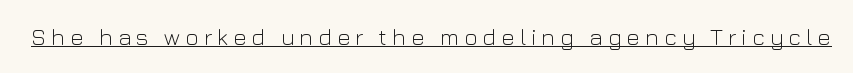
Students, observe the line beneath the letters — that is underlining. The axis of the letterforms is exactly vertical. The strokes carry an ordinary text weight at most. How are the letters spaced? Widely, with obvious added tracking.
